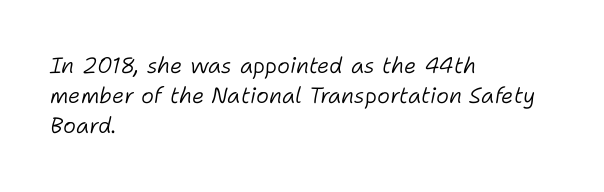
{"italic": "yes", "lean": "right", "slant_degrees": 11, "bold": "no", "underline": "no", "align": "left", "line_spacing": "normal", "line_spacing_ratio": 1.37, "letter_spacing": "normal", "letter_spacing_em": 0.0, "glyph_px": 22}
